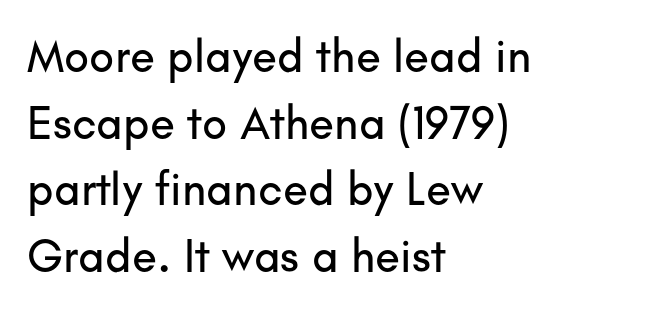
The image shows 46 px sans-serif type, upright; set left-aligned, normal line spacing (1.45x), normal letter spacing, not underlined; low stroke contrast and a small x-height.
